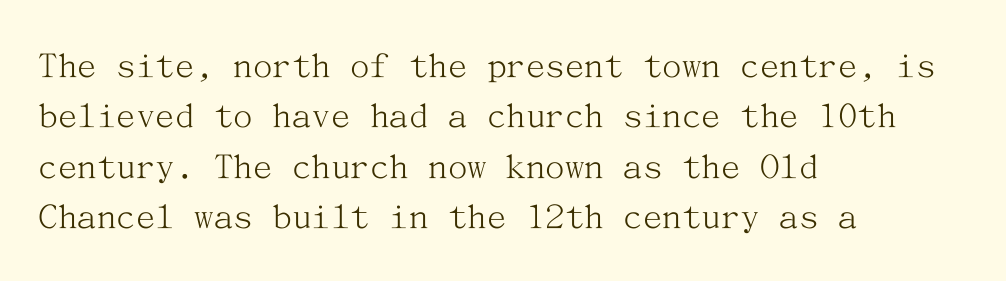
Q: Is the text bold? A: No.
Q: Is the text italic (slanted)? A: No, it is upright.
Q: Is the typeface a serif or a sans-serif typeface? A: Serif.
Q: Is the text underlined? A: No.
Q: How is the paragraph aligned? A: Left-aligned.
Q: Is the spacing between letters normal or unusually wide? A: Normal.
Q: Is the spacing between lines tight, normal or loose? A: Normal.
Q: Width (condensed, normal, or wide)? A: Normal.
Q: Stroke contrast? A: Medium.
Q: x-height? A: Medium.
